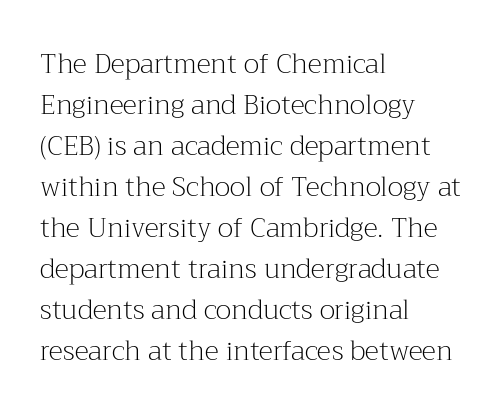
{"italic": "no", "bold": "no", "underline": "no", "align": "left", "line_spacing": "normal", "line_spacing_ratio": 1.52, "letter_spacing": "normal", "letter_spacing_em": 0.0, "glyph_px": 27}
